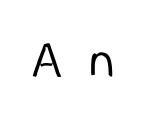
{"serif": "no", "italic": "no", "bold": "no", "weight": "light", "width": "condensed", "stroke_contrast": "low", "x_height": "medium", "monospaced": "no", "underline": "no", "letter_spacing": "wide", "letter_spacing_em": 0.46, "glyph_px": 57}
